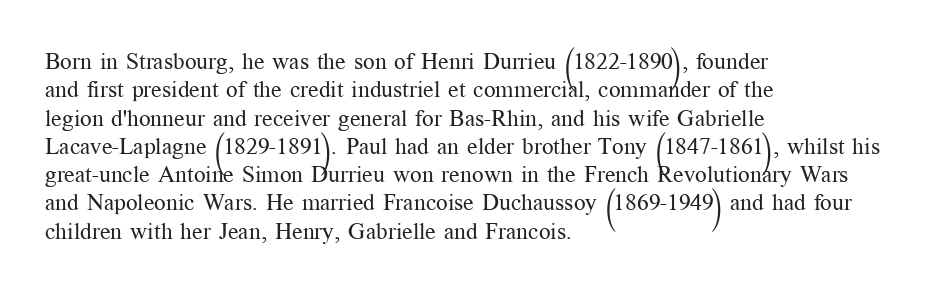
The image shows 23 px text type, upright; set left-aligned, line spacing 1.23x, normal letter spacing, not underlined.
